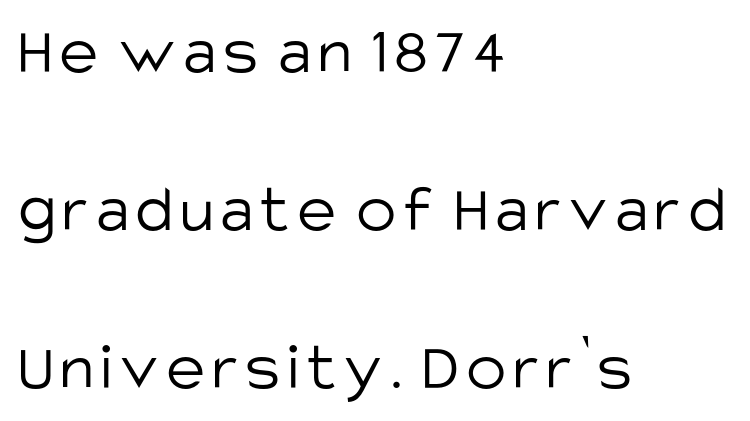
The image shows 67 px light sans-serif type, upright; set left-aligned, loose line spacing (2.36x), not underlined; low stroke contrast and a large x-height.
